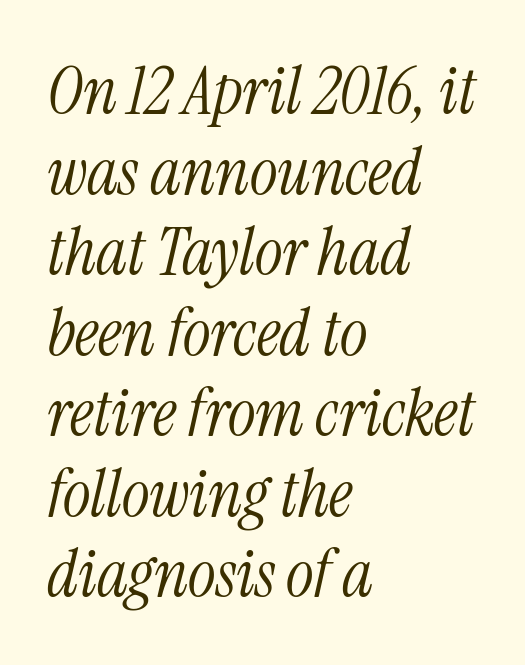
{"serif": "yes", "italic": "yes", "lean": "right", "slant_degrees": 13, "bold": "no", "weight": "light", "width": "condensed", "stroke_contrast": "medium", "x_height": "medium", "monospaced": "no", "underline": "no", "align": "left", "line_spacing_ratio": 1.22, "letter_spacing": "normal", "letter_spacing_em": 0.0, "glyph_px": 66}
